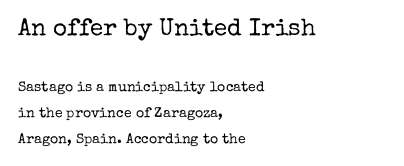
Q: Is the text bold? A: No.
Q: Is the text italic (slanted)? A: No, it is upright.
Q: Is the text underlined? A: No.
Q: How is the paragraph aligned? A: Left-aligned.
Q: Is the spacing between letters normal or unusually wide? A: Normal.
Q: Which block of text is set in a larger size, the first (top) or the second (bottom)? A: The first (top) one.
